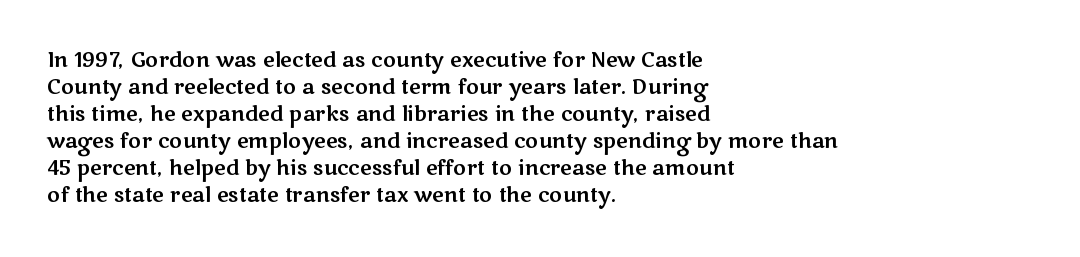
{"italic": "no", "underline": "no", "align": "left", "line_spacing": "normal", "line_spacing_ratio": 1.35, "letter_spacing": "normal", "letter_spacing_em": 0.0, "glyph_px": 20}
